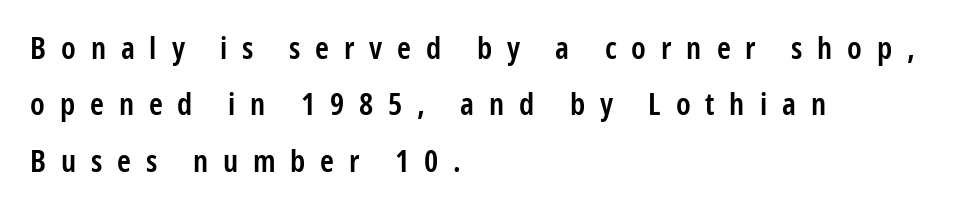
{"serif": "no", "italic": "no", "bold": "semi", "weight": "semibold", "width": "condensed", "stroke_contrast": "low", "x_height": "medium", "monospaced": "no", "underline": "no", "align": "left", "line_spacing_ratio": 1.82, "letter_spacing": "wide", "letter_spacing_em": 0.48, "glyph_px": 31}
